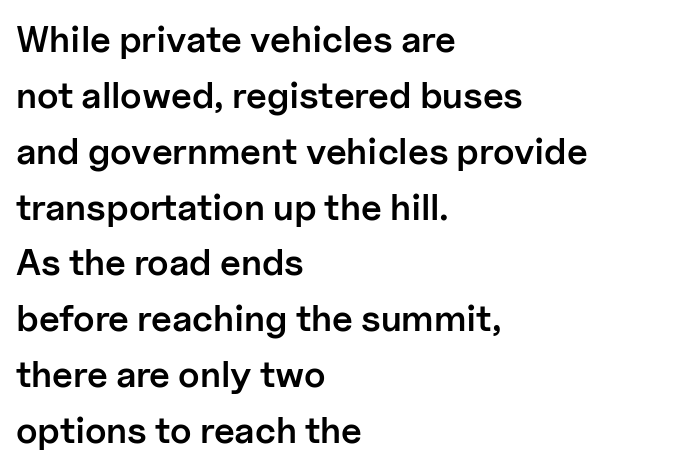
The image shows 37 px semibold sans-serif type, upright; set left-aligned, normal line spacing (1.51x), normal letter spacing, not underlined; low stroke contrast and a medium x-height.
